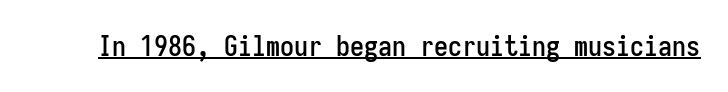
Q: Is the text italic (slanted)? A: No, it is upright.
Q: Is the typeface a serif or a sans-serif typeface? A: Sans-serif.
Q: Is the text underlined? A: Yes.
Q: Is the spacing between letters normal or unusually wide? A: Normal.
Q: Width (condensed, normal, or wide)? A: Condensed.
Q: Stroke contrast? A: Low.
Q: x-height? A: Medium.
Q: Monospaced? A: Yes.
